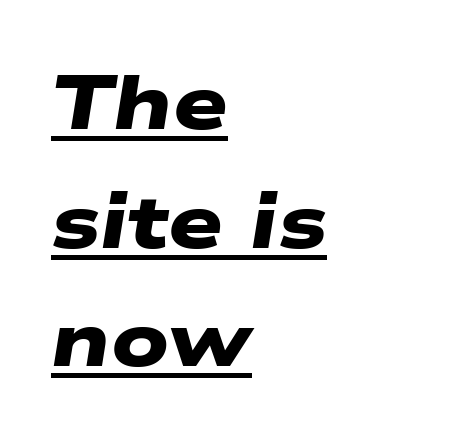
Left-aligned paragraph, ragged on the right. The rendering keeps characters at their native spacing. This rendering features underlined lettering. Looks like regular typesetting: each glyph gets only the width it needs. Students, observe: this is what conventionally led text looks like. Strokes here are thick enough to call this a true bold.
